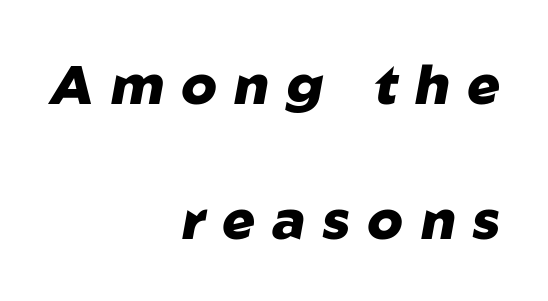
Q: Is the text bold? A: Yes.
Q: Is the text italic (slanted)? A: Yes, it leans right by about 10 degrees.
Q: Is the text underlined? A: No.
Q: How is the paragraph aligned? A: Right-aligned.
Q: Is the spacing between letters normal or unusually wide? A: Unusually wide.
Q: Is the spacing between lines tight, normal or loose? A: Loose.
Q: Width (condensed, normal, or wide)? A: Normal.
Q: Stroke contrast? A: Low.
Q: x-height? A: Medium.
Q: Monospaced? A: No.
